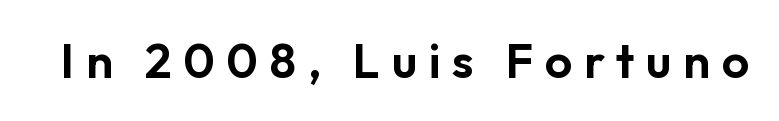
Q: Is the text italic (slanted)? A: No, it is upright.
Q: Is the typeface a serif or a sans-serif typeface? A: Sans-serif.
Q: Is the text underlined? A: No.
Q: Is the spacing between letters normal or unusually wide? A: Unusually wide.
Q: Width (condensed, normal, or wide)? A: Normal.
Q: Stroke contrast? A: Low.
Q: x-height? A: Medium.
Q: Monospaced? A: No.
